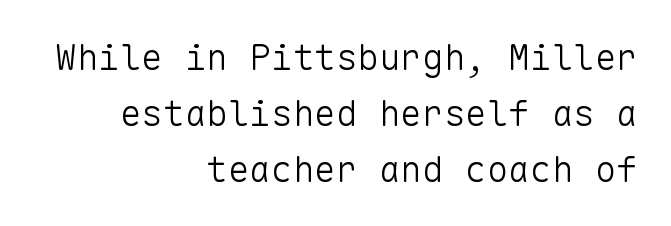
These lines were composed using upright roman letters. Just letters on the line, the space beneath them empty. The horizontal fit of the characters is conventional and even. These glyphs show unthickened strokes, regular width or finer.
